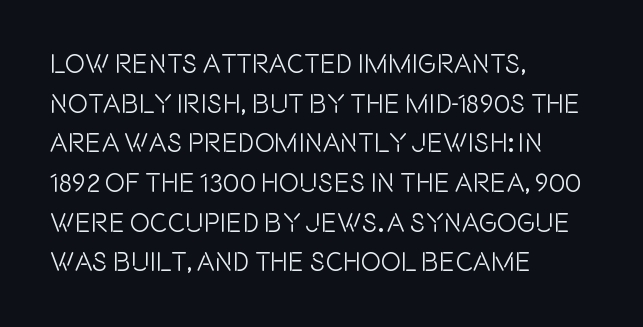
{"italic": "no", "underline": "no", "align": "left", "line_spacing": "normal", "line_spacing_ratio": 1.47, "letter_spacing": "normal", "letter_spacing_em": 0.0, "glyph_px": 27}
